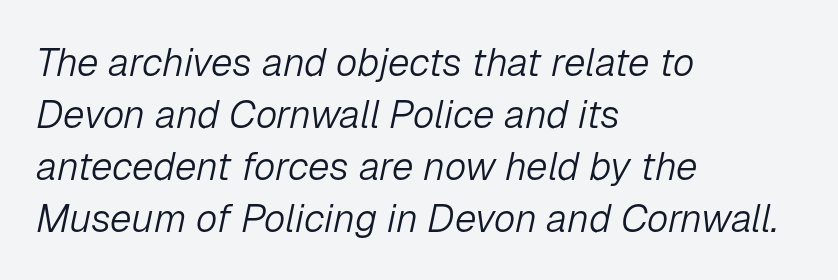
The rendering uses a moderate line-height, typical for paragraphs. Each letter keeps its own natural width here, so spacing adapts to shape. The words here are not underlined. The ragged edge is on the right, which tells us the setting is flush left. The axis of the letterforms is tilted away from vertical.
